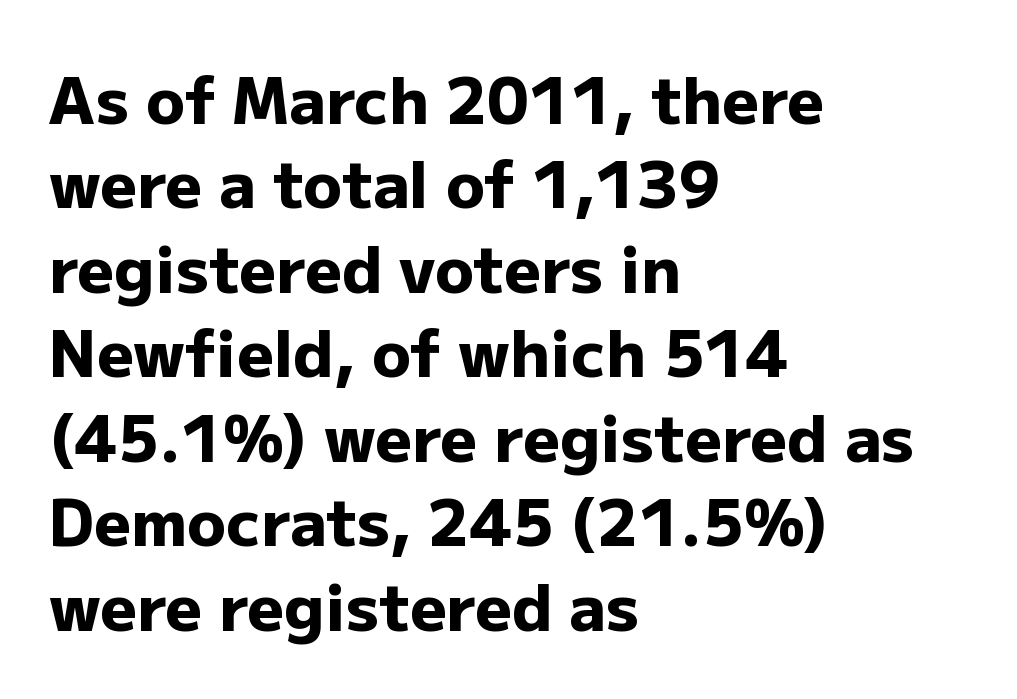
Default kerning and tracking; the words read as compact shapes. Is there any slant? The stems are plumb. To sum up the face: it is a sans, with no serifs. Lines of text with bare space underneath. The paragraph shown leans on its left margin. The characters look thick and weighty, a clear bold.
